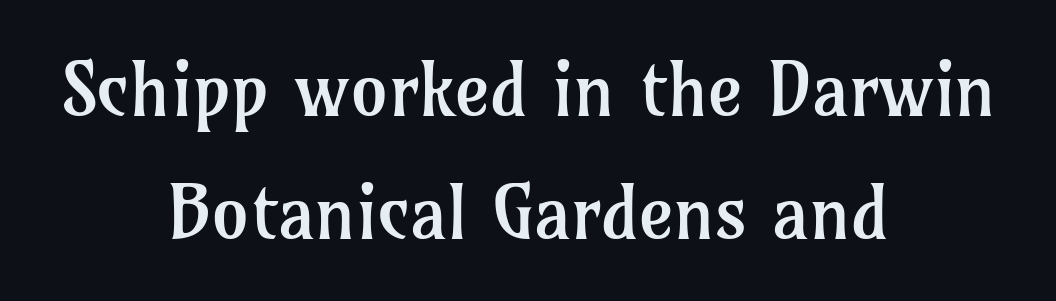
{"serif": "yes", "italic": "no", "bold": "no", "weight": "regular", "width": "normal", "stroke_contrast": "low", "x_height": "medium", "monospaced": "no", "underline": "no", "align": "center", "line_spacing": "normal", "line_spacing_ratio": 1.64, "letter_spacing": "normal", "letter_spacing_em": 0.0, "glyph_px": 75}
